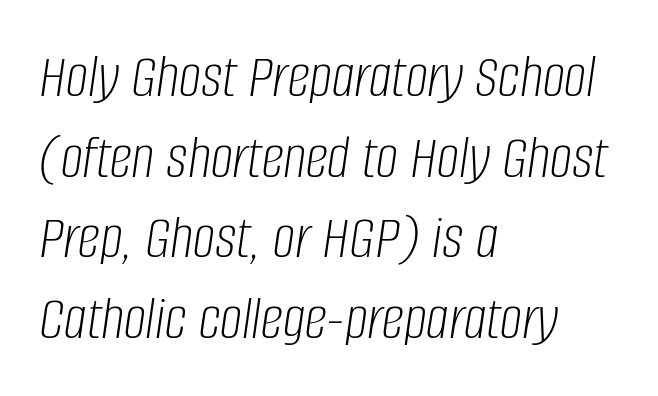
Q: Is the text bold? A: No.
Q: Is the text italic (slanted)? A: Yes, it leans right by about 8 degrees.
Q: Is the text underlined? A: No.
Q: How is the paragraph aligned? A: Left-aligned.
Q: Is the spacing between letters normal or unusually wide? A: Normal.
Q: Is the spacing between lines tight, normal or loose? A: Normal.
Q: Width (condensed, normal, or wide)? A: Condensed.
Q: Stroke contrast? A: Low.
Q: x-height? A: Large.
Q: Monospaced? A: No.
